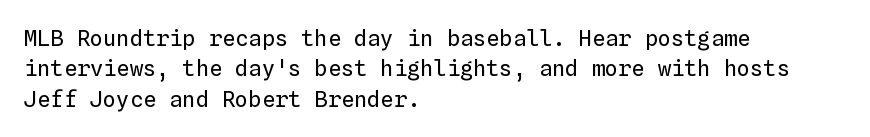
{"italic": "no", "bold": "no", "underline": "no", "align": "left", "line_spacing": "normal", "line_spacing_ratio": 1.38, "letter_spacing": "normal", "letter_spacing_em": 0.0, "glyph_px": 22}
